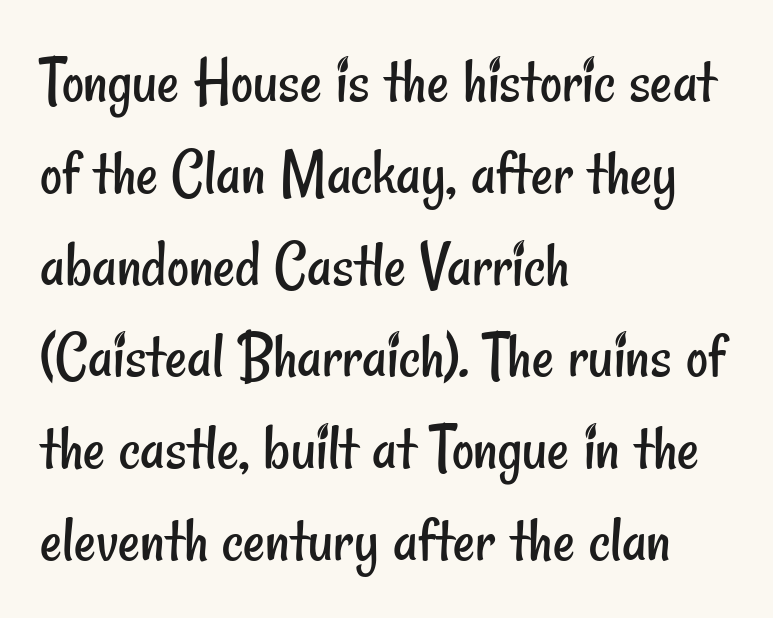
{"serif": "no", "bold": "no", "weight": "regular", "width": "condensed", "stroke_contrast": "low", "x_height": "small", "monospaced": "no", "underline": "no", "align": "left", "line_spacing": "normal", "line_spacing_ratio": 1.35, "letter_spacing": "normal", "letter_spacing_em": 0.0, "glyph_px": 68}
